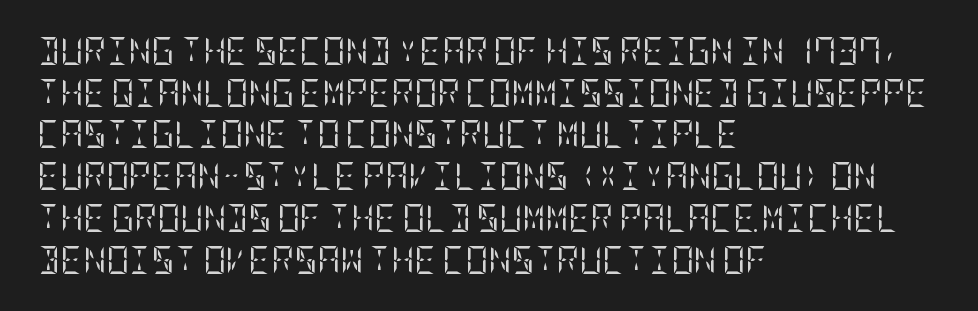
{"serif": "yes", "italic": "no", "bold": "no", "weight": "regular", "width": "condensed", "stroke_contrast": "low", "x_height": "large", "underline": "no", "align": "left", "line_spacing": "normal", "line_spacing_ratio": 1.49, "letter_spacing": "normal", "letter_spacing_em": 0.0, "glyph_px": 28}
